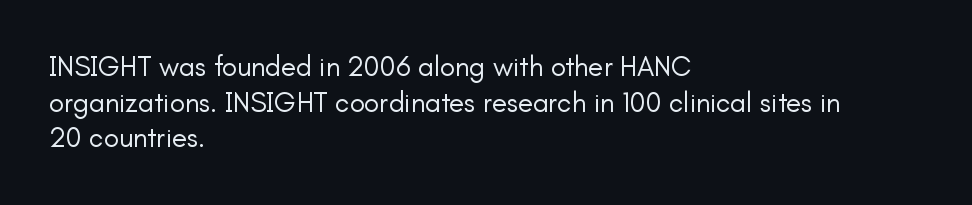
Q: Is the text bold? A: No.
Q: Is the text italic (slanted)? A: No, it is upright.
Q: Is the typeface a serif or a sans-serif typeface? A: Sans-serif.
Q: Is the text underlined? A: No.
Q: How is the paragraph aligned? A: Left-aligned.
Q: Is the spacing between letters normal or unusually wide? A: Normal.
Q: Is the spacing between lines tight, normal or loose? A: Normal.
Q: Width (condensed, normal, or wide)? A: Normal.
Q: Stroke contrast? A: Low.
Q: x-height? A: Small.
Q: Monospaced? A: No.
